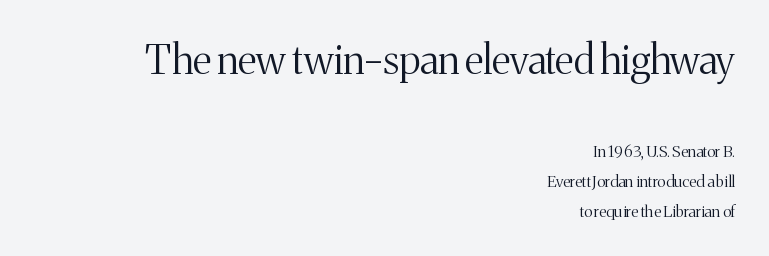
Q: Is the text bold? A: No.
Q: Is the text italic (slanted)? A: No, it is upright.
Q: Is the typeface a serif or a sans-serif typeface? A: Serif.
Q: Is the text underlined? A: No.
Q: How is the paragraph aligned? A: Right-aligned.
Q: Is the spacing between letters normal or unusually wide? A: Normal.
Q: Which block of text is set in a larger size, the first (top) or the second (bottom)? A: The first (top) one.
Q: Width (condensed, normal, or wide)? A: Normal.
Q: Stroke contrast? A: Medium.
Q: x-height? A: Medium.
Q: Monospaced? A: No.
